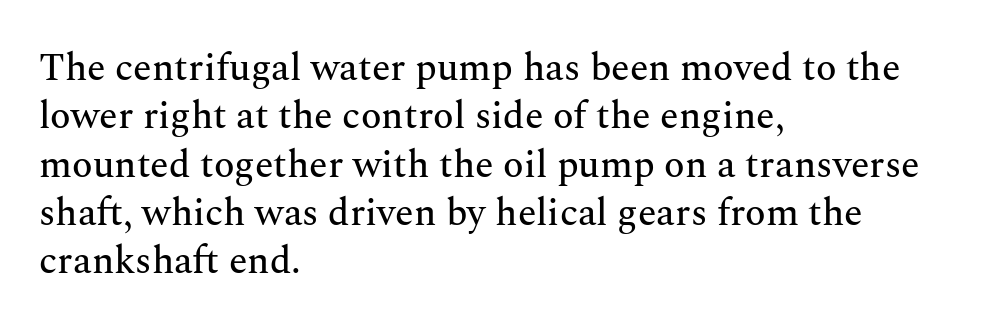
Spacing verdict: proportional, widths tailored to each character. Has an underline been added? It has not. Type style note: has serifs. Do the letters lean? They stand straight. Every row of glyphs begins at an identical x-position on the left. Regular leading.
